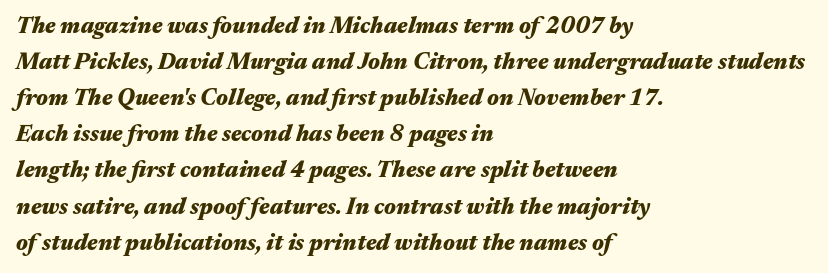
{"italic": "yes", "lean": "right", "slant_degrees": 17, "bold": "yes", "underline": "no", "align": "left", "line_spacing": "normal", "line_spacing_ratio": 1.57, "letter_spacing": "normal", "letter_spacing_em": 0.0, "glyph_px": 23}
